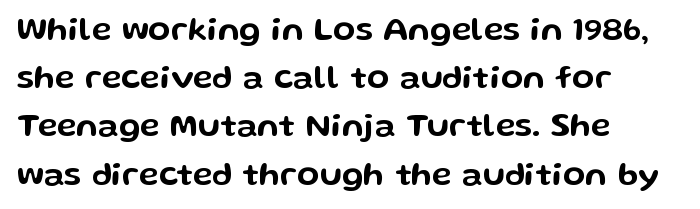
Q: Is the text italic (slanted)? A: No, it is upright.
Q: Is the typeface a serif or a sans-serif typeface? A: Sans-serif.
Q: Is the text underlined? A: No.
Q: How is the paragraph aligned? A: Left-aligned.
Q: Is the spacing between letters normal or unusually wide? A: Normal.
Q: Is the spacing between lines tight, normal or loose? A: Normal.
Q: Width (condensed, normal, or wide)? A: Wide.
Q: Stroke contrast? A: Low.
Q: x-height? A: Medium.
Q: Monospaced? A: No.
